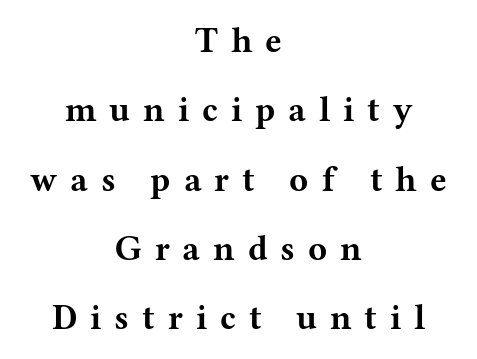
Look at the tracking — it's clearly loosened, letters drifting apart. Character widths vary here, with narrow letters taking less room than wide ones. Posture: straight, roman, zero tilt. This sample is center-justified, so both line endings float freely.
